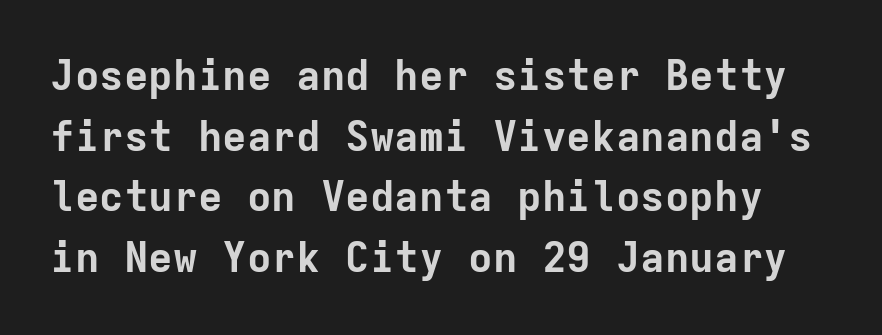
The image shows 41 px bold sans-serif type, upright, monospaced; set normal line spacing (1.48x), normal letter spacing, not underlined; low stroke contrast and a medium x-height.
